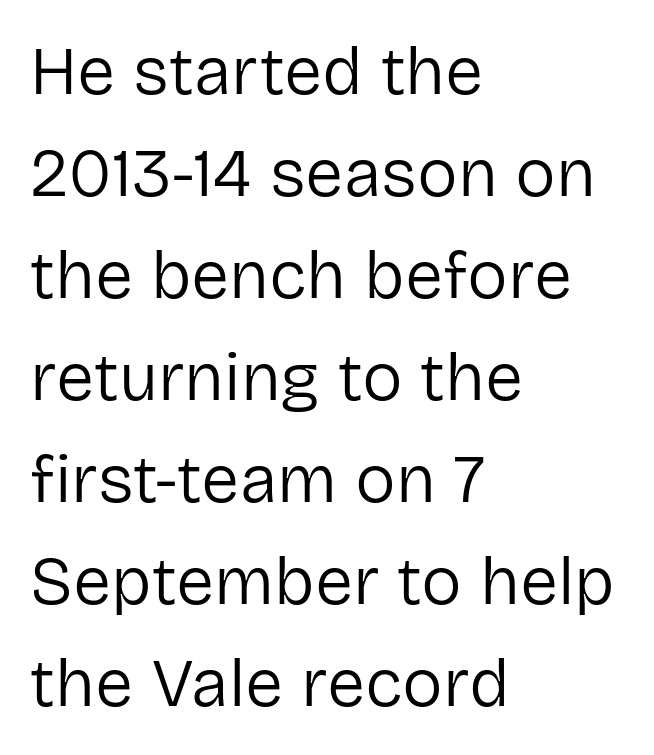
The image shows 68 px regular-weight sans-serif type, upright; set left-aligned, normal line spacing (1.5x), normal letter spacing, not underlined; low stroke contrast and a medium x-height.
